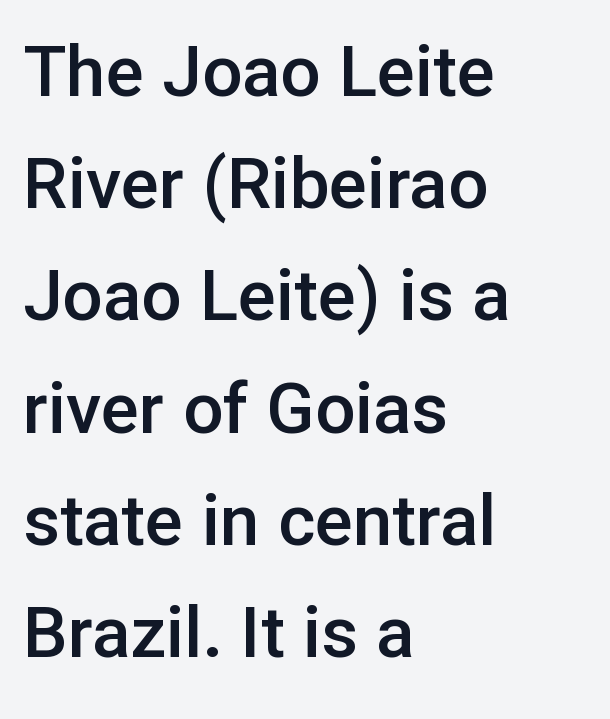
The image shows 71 px semibold sans-serif type, upright; set left-aligned, normal line spacing (1.58x), normal letter spacing, not underlined; low stroke contrast and a medium x-height.
